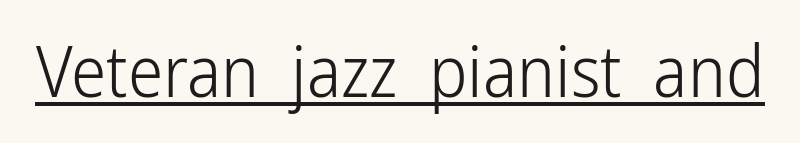
The image shows 71 px light, condensed sans-serif type, upright; set normal letter spacing, underlined; low stroke contrast and a medium x-height.
